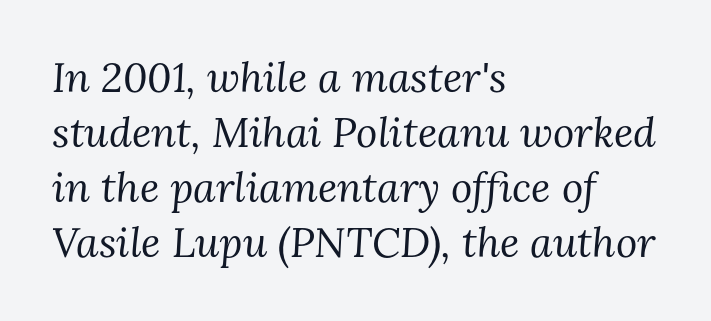
The block of text has a typical density, with ordinary space between rows. Unmarked baselines from the first word to the last. The letters sit at their default tracking, neither squeezed nor spread. Horizontal alignment here is leftward, the default for most running prose.
